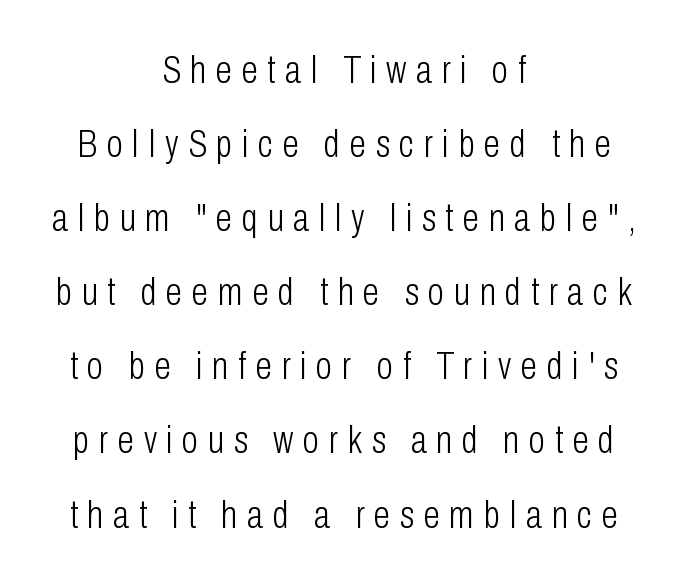
Q: Is the text bold? A: No.
Q: Is the text italic (slanted)? A: No, it is upright.
Q: Is the typeface a serif or a sans-serif typeface? A: Sans-serif.
Q: Is the text underlined? A: No.
Q: How is the paragraph aligned? A: Centered.
Q: Is the spacing between letters normal or unusually wide? A: Unusually wide.
Q: Is the spacing between lines tight, normal or loose? A: Loose.
Q: Width (condensed, normal, or wide)? A: Condensed.
Q: Stroke contrast? A: Low.
Q: x-height? A: Medium.
Q: Monospaced? A: No.
